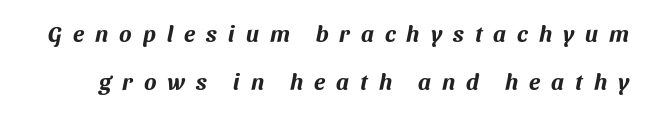
Horizontal bands of white between lines are thick stripes. Does extra space separate the letters? Yes, quite a lot of it. Descenders are the only things crossing below the line.
